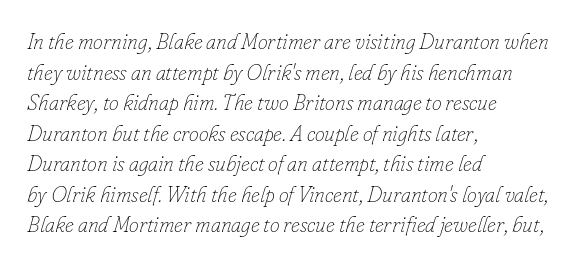
Q: Is the text bold? A: No.
Q: Is the text italic (slanted)? A: Yes, it leans right by about 16 degrees.
Q: Is the text underlined? A: No.
Q: How is the paragraph aligned? A: Left-aligned.
Q: Is the spacing between letters normal or unusually wide? A: Normal.
Q: Is the spacing between lines tight, normal or loose? A: Normal.
